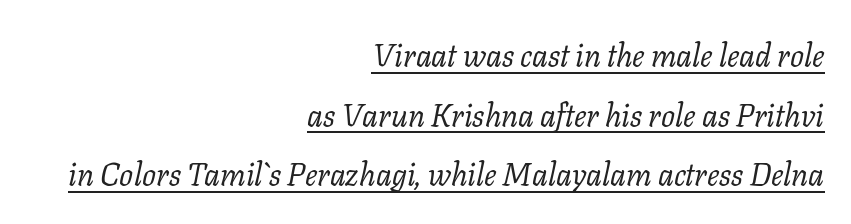
The image shows 31 px regular-weight serif type, italic (leaning right); set right-aligned, loose line spacing (1.92x), normal letter spacing, underlined; low stroke contrast and a medium x-height.
